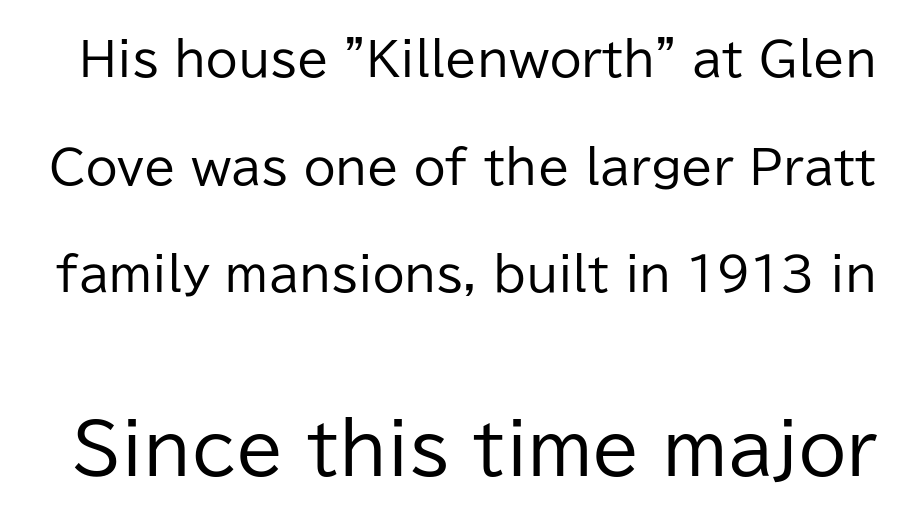
Q: Is the text bold? A: No.
Q: Is the text italic (slanted)? A: No, it is upright.
Q: Is the typeface a serif or a sans-serif typeface? A: Sans-serif.
Q: Is the text underlined? A: No.
Q: Is the spacing between letters normal or unusually wide? A: Normal.
Q: Is the spacing between lines tight, normal or loose? A: Loose.
Q: Which block of text is set in a larger size, the first (top) or the second (bottom)? A: The second (bottom) one.
Q: Width (condensed, normal, or wide)? A: Normal.
Q: Stroke contrast? A: Low.
Q: x-height? A: Medium.
Q: Monospaced? A: No.
